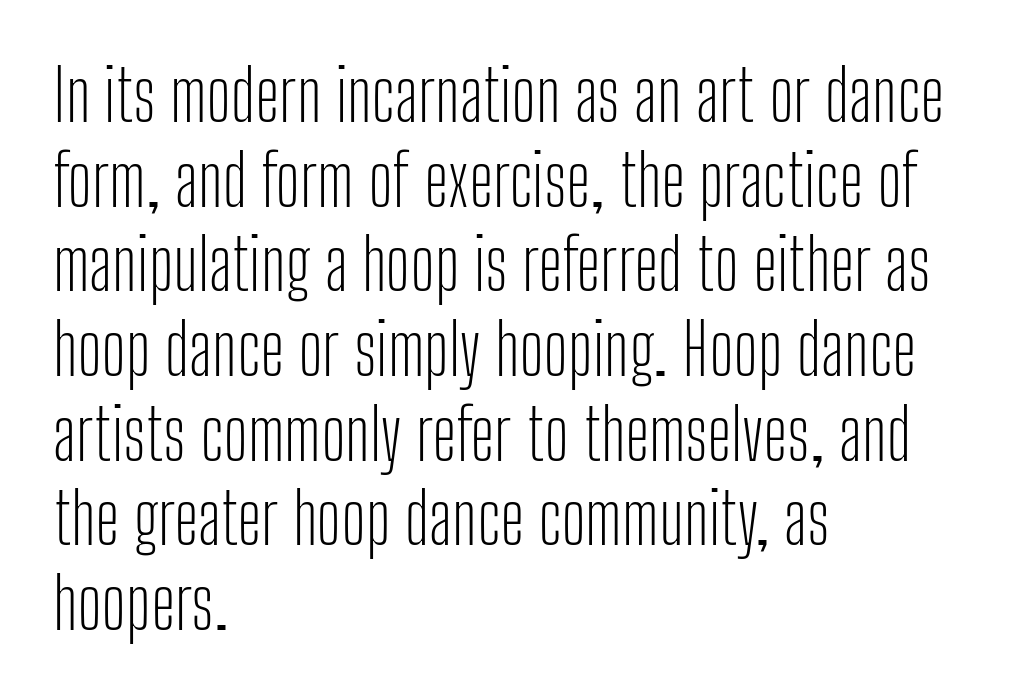
Character widths vary here, with narrow letters taking less room than wide ones. The words here are not underlined. This is roman type, the default non-slanted kind. Tracking here is standard; glyphs follow each other at the usual distance. Typeset ragged right — the left edge is the straight one.
